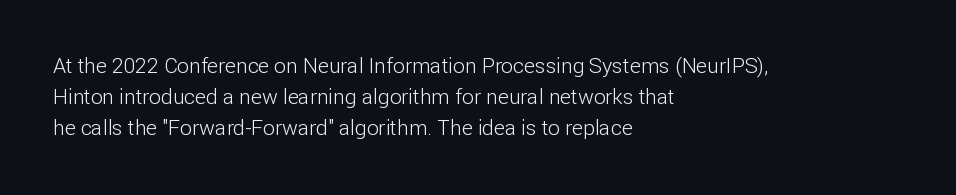
{"italic": "no", "bold": "no", "underline": "no", "align": "left", "line_spacing": "normal", "line_spacing_ratio": 1.48, "letter_spacing": "normal", "letter_spacing_em": 0.0, "glyph_px": 21}
